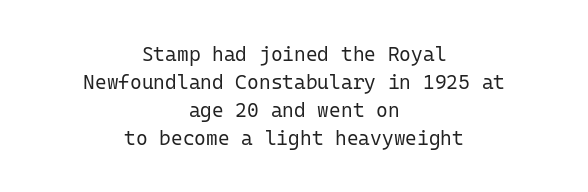
{"italic": "no", "bold": "no", "underline": "no", "align": "center", "line_spacing": "normal", "line_spacing_ratio": 1.4, "letter_spacing": "normal", "letter_spacing_em": 0.0, "glyph_px": 20}
